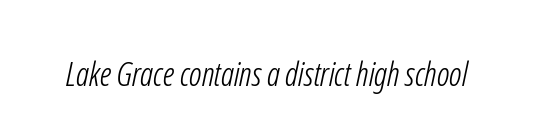
Q: Is the text bold? A: No.
Q: Is the typeface a serif or a sans-serif typeface? A: Sans-serif.
Q: Is the text underlined? A: No.
Q: Is the spacing between letters normal or unusually wide? A: Normal.
Q: Width (condensed, normal, or wide)? A: Condensed.
Q: Stroke contrast? A: Low.
Q: x-height? A: Medium.
Q: Monospaced? A: No.
